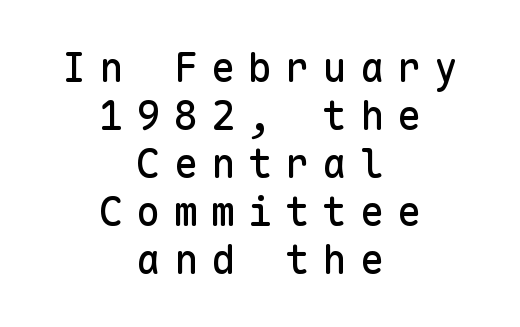
The image shows 40 px sans-serif type, upright, monospaced; set centered, line spacing 1.2x, unusually wide letter spacing (+0.33 em), not underlined; low stroke contrast and a medium x-height.
